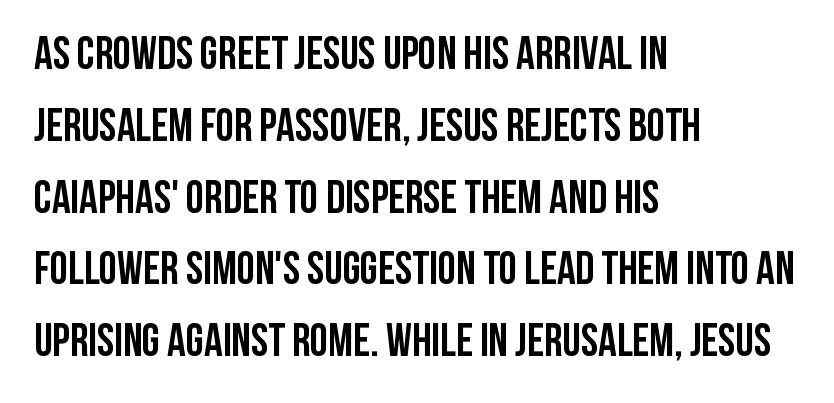
The image shows 46 px semibold, condensed sans-serif type, upright; set left-aligned, normal line spacing (1.56x), normal letter spacing, not underlined; low stroke contrast and a large x-height.
